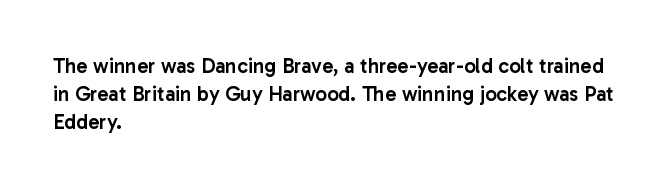
{"italic": "no", "bold": "semi", "underline": "no", "align": "left", "line_spacing": "normal", "line_spacing_ratio": 1.33, "letter_spacing": "normal", "letter_spacing_em": 0.0, "glyph_px": 21}
